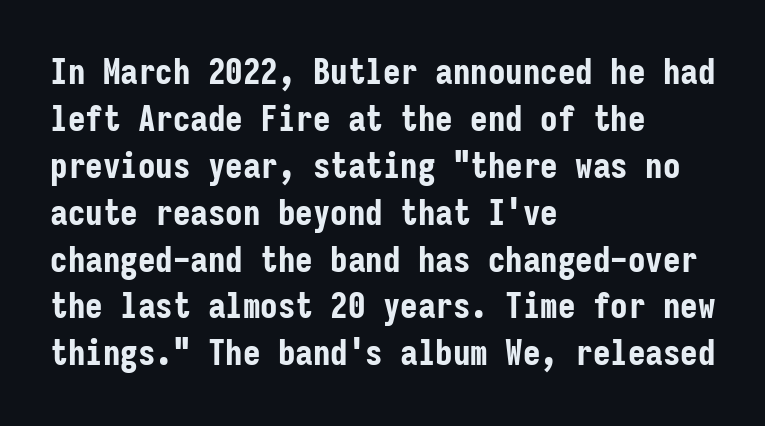
The image shows 35 px bold, condensed sans-serif type, upright, monospaced; set left-aligned, normal line spacing (1.34x), normal letter spacing, not underlined; low stroke contrast and a medium x-height.
